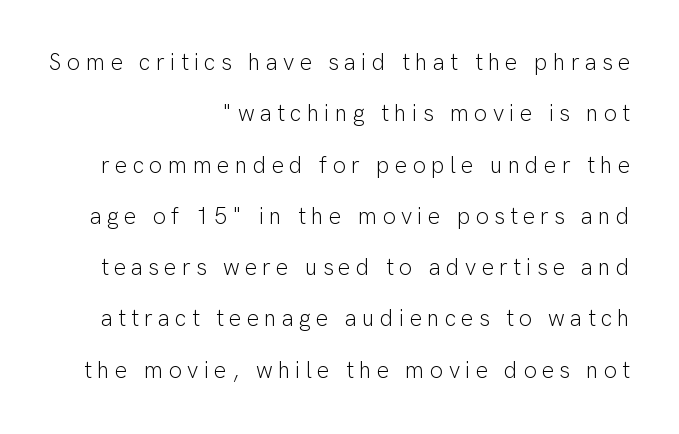
Glyph-to-glyph distance is far greater than everyday printed text. The vertical gap from one line to the next is large. The compositor pushed each line to the right boundary. Notice how the stems are strictly vertical — no italics here. The face looks like a standard text weight, possibly lighter.
